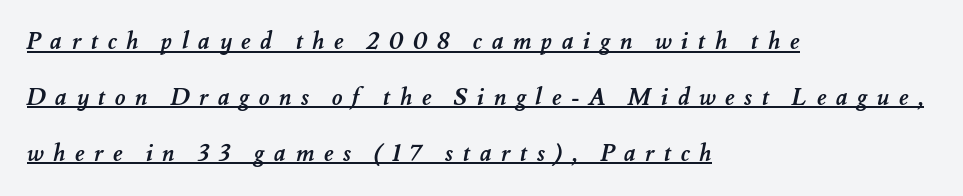
The vertical gap from one line to the next is large. Layout note: lines flush left. The font is running at its bold setting. Honestly, the underline is the first thing you notice here. How are the letters spaced? Widely, with obvious added tracking.
